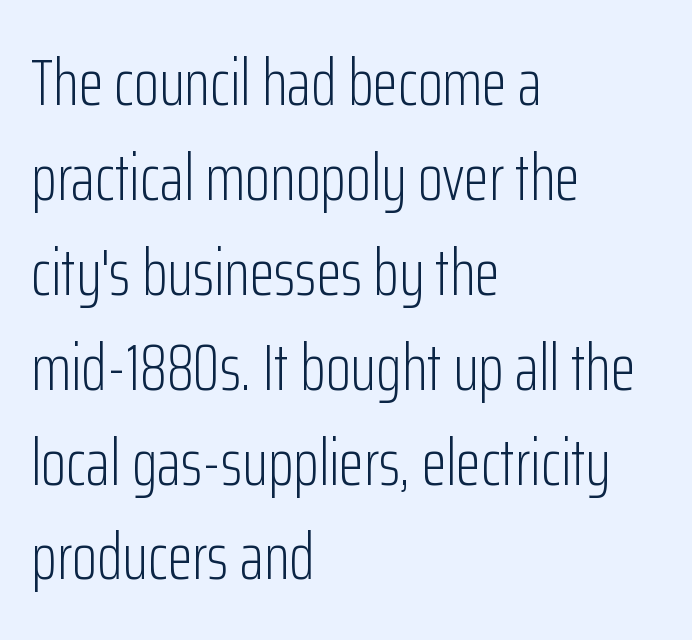
{"serif": "no", "italic": "no", "bold": "no", "weight": "light", "width": "condensed", "stroke_contrast": "low", "x_height": "medium", "monospaced": "no", "underline": "no", "align": "left", "line_spacing": "normal", "line_spacing_ratio": 1.46, "letter_spacing": "normal", "letter_spacing_em": 0.0, "glyph_px": 65}
